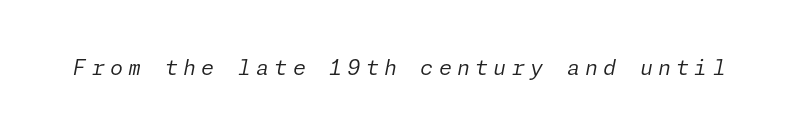
{"italic": "yes", "lean": "right", "slant_degrees": 11, "bold": "no", "underline": "no", "letter_spacing": "wide", "letter_spacing_em": 0.25, "glyph_px": 21}
